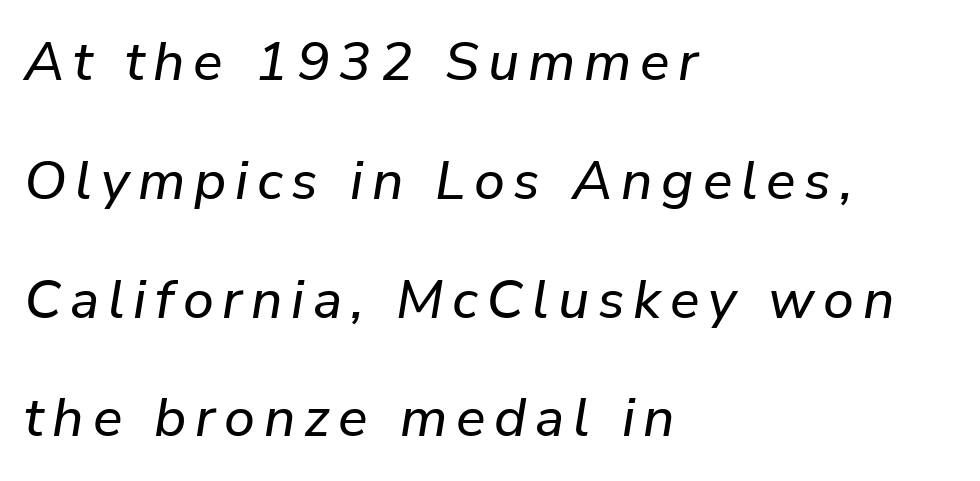
Alignment: flush left. Spacing verdict: proportional, widths tailored to each character. This rendering features lettering with no underline. There's an unmistakable incline to the writing here. Interline gaps are noticeably wide in this sample.
